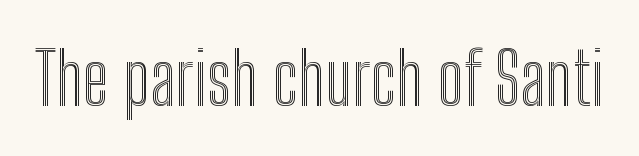
The image shows 73 px condensed type, upright; set normal letter spacing, not underlined; a medium x-height.
